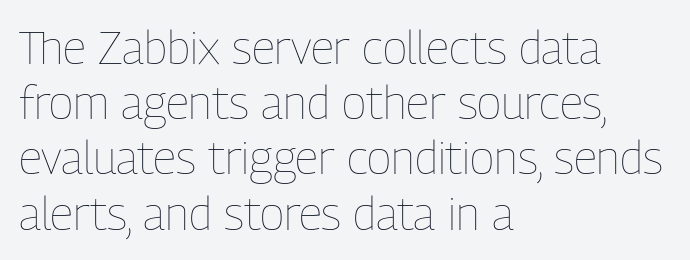
Each letter keeps its own natural width here, so spacing adapts to shape. No chunkiness to these letters — they're not bold. A roman cut, with each character standing at attention. The string is rendered with underlining switched off. Notice how the passage keeps a crisp vertical edge on the left only. Glyph-to-glyph distance matches everyday printed text.
